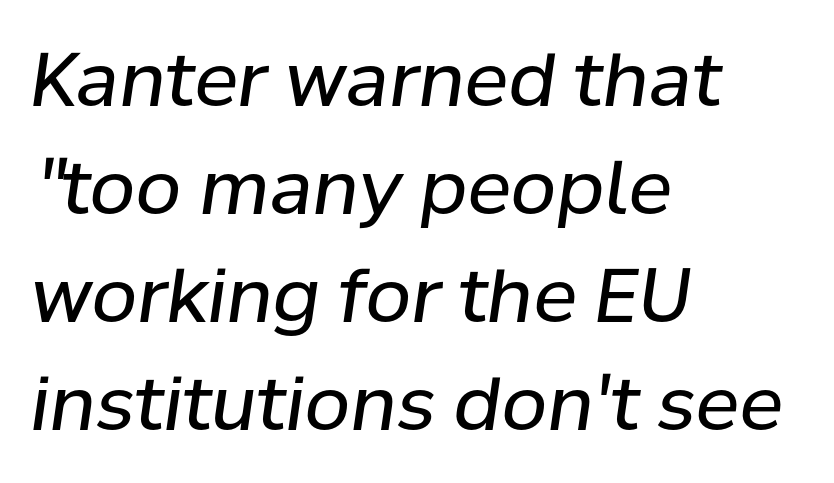
Q: Is the text bold? A: No.
Q: Is the text italic (slanted)? A: Yes, it leans right by about 8 degrees.
Q: Is the text underlined? A: No.
Q: How is the paragraph aligned? A: Left-aligned.
Q: Is the spacing between letters normal or unusually wide? A: Normal.
Q: Is the spacing between lines tight, normal or loose? A: Normal.
Q: Width (condensed, normal, or wide)? A: Normal.
Q: Stroke contrast? A: Low.
Q: x-height? A: Medium.
Q: Monospaced? A: No.
